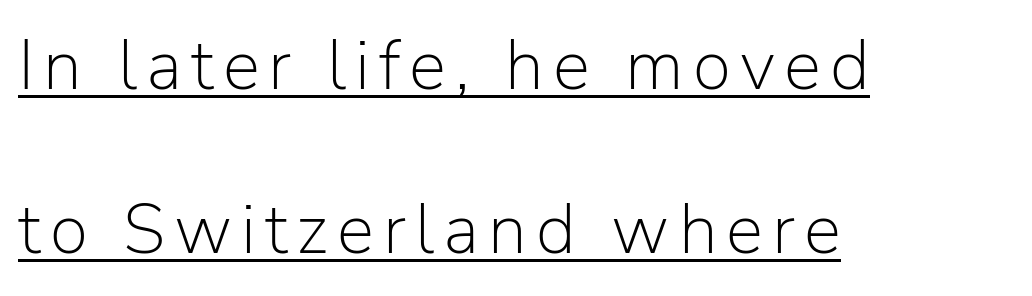
The image shows 70 px light sans-serif type, upright; set left-aligned, loose line spacing (2.34x), underlined; low stroke contrast and a medium x-height.
